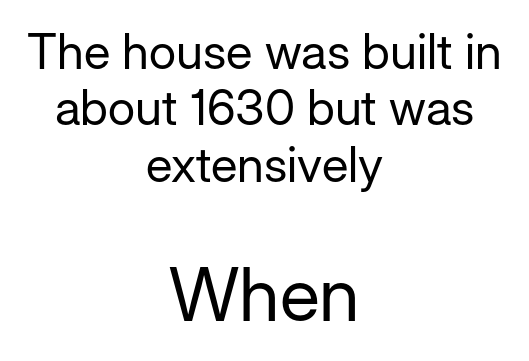
{"serif": "no", "italic": "no", "bold": "no", "weight": "regular", "width": "normal", "stroke_contrast": "low", "x_height": "medium", "monospaced": "no", "underline": "no", "align": "center", "line_spacing": "tight", "line_spacing_ratio": 1.15, "letter_spacing": "normal", "letter_spacing_em": 0.0, "larger_block": "second", "size_ratio": 1.51, "glyph_px": 74}
